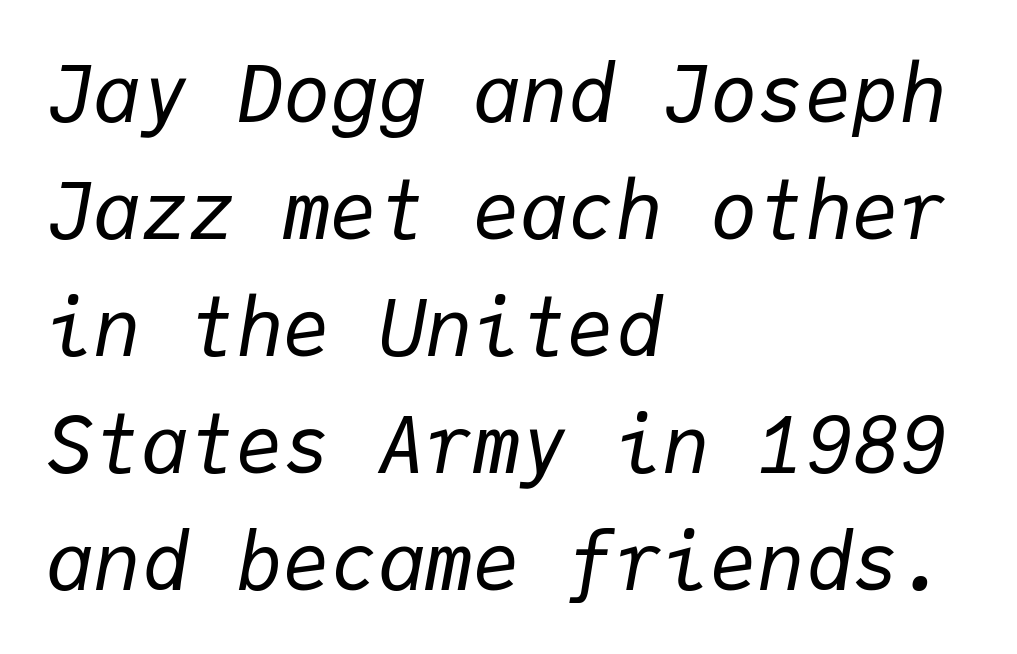
{"italic": "yes", "lean": "right", "slant_degrees": 9, "bold": "no", "weight": "regular", "width": "normal", "stroke_contrast": "low", "x_height": "medium", "monospaced": "yes", "underline": "no", "align": "left", "line_spacing": "normal", "line_spacing_ratio": 1.48, "letter_spacing": "normal", "letter_spacing_em": 0.0, "glyph_px": 79}
